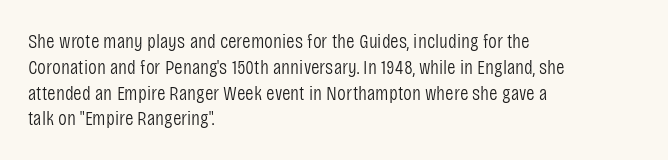
Visually the block forms a straight wall on the left and a jagged coastline on the right. This sample uses plain, unmodified letter spacing. The face looks like a standard text weight, possibly lighter. Check under the words: just untouched page. Does the lettering tilt? It doesn't — this is upright.
